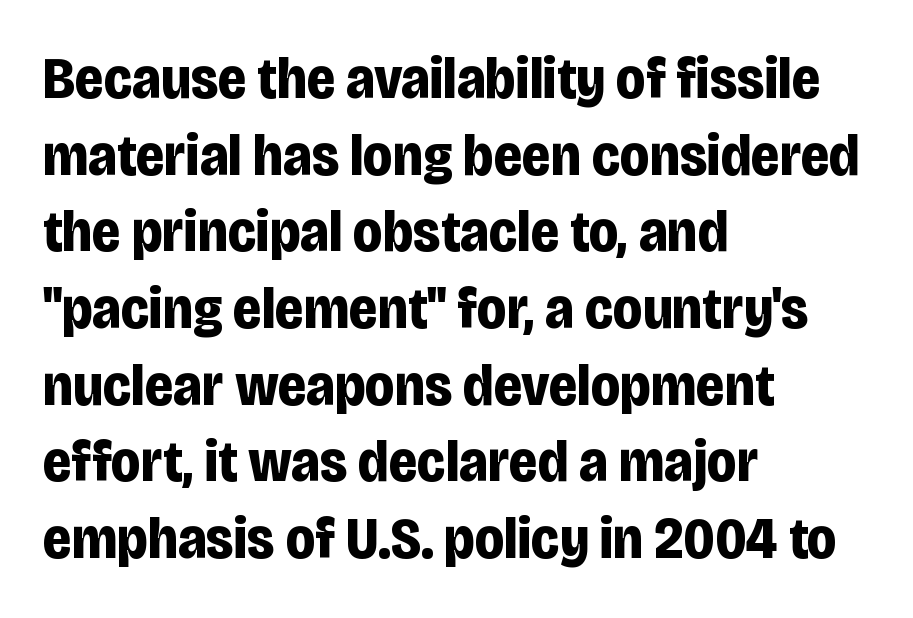
{"serif": "no", "italic": "no", "bold": "yes", "weight": "bold", "width": "condensed", "stroke_contrast": "low", "x_height": "large", "monospaced": "no", "underline": "no", "align": "left", "line_spacing": "normal", "line_spacing_ratio": 1.3, "letter_spacing": "normal", "letter_spacing_em": 0.0, "glyph_px": 59}
